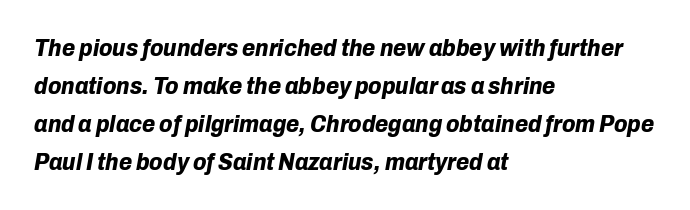
The image shows 24 px bold type, italic (leaning right); set left-aligned, normal line spacing (1.58x), normal letter spacing, not underlined.
